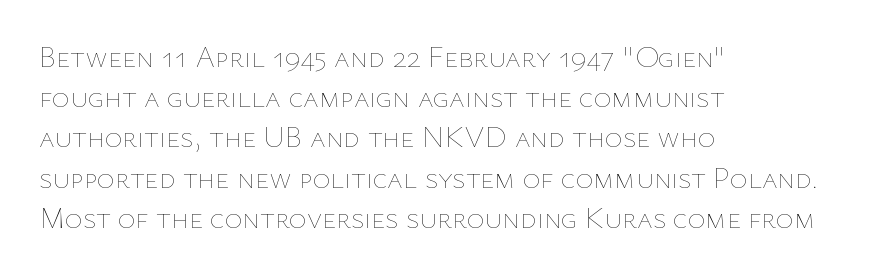
You could not count columns in this text — the font is proportionally spaced. Typeset ragged right — the left edge is the straight one. The weight would be labelled regular, book, light, or lighter still. Is there any slant? The stems are plumb. The line texture is even and compact thanks to regular tracking. The passage shown stacks its lines at a standard gap.
